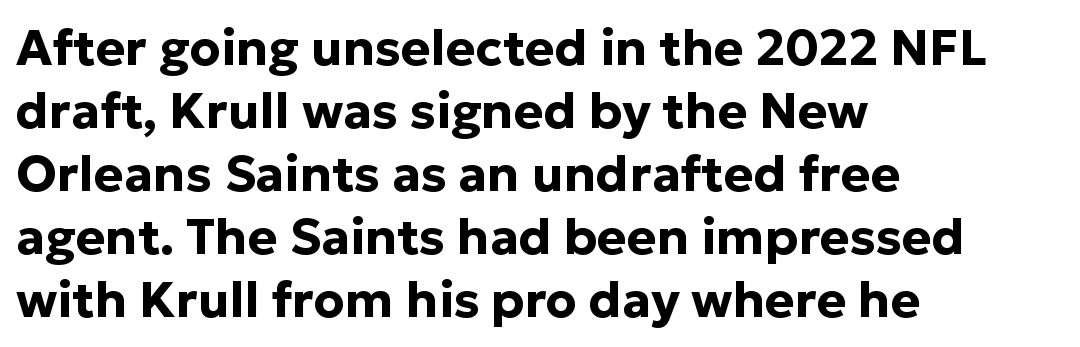
Thick stems and heavy bowls — unmistakably bold. The space beneath each line is pristine and unruled. Between one letter and the next there's only the usual sliver of space. The letters advance in unequal steps, a hallmark of proportional type.
